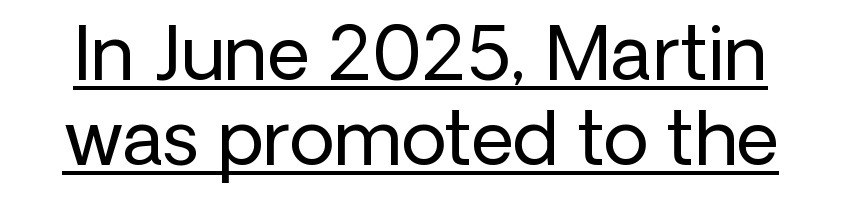
{"serif": "no", "italic": "no", "bold": "no", "weight": "regular", "width": "normal", "stroke_contrast": "low", "x_height": "medium", "monospaced": "no", "underline": "yes", "line_spacing": "tight", "line_spacing_ratio": 1.15, "letter_spacing": "normal", "letter_spacing_em": 0.0, "glyph_px": 74}
